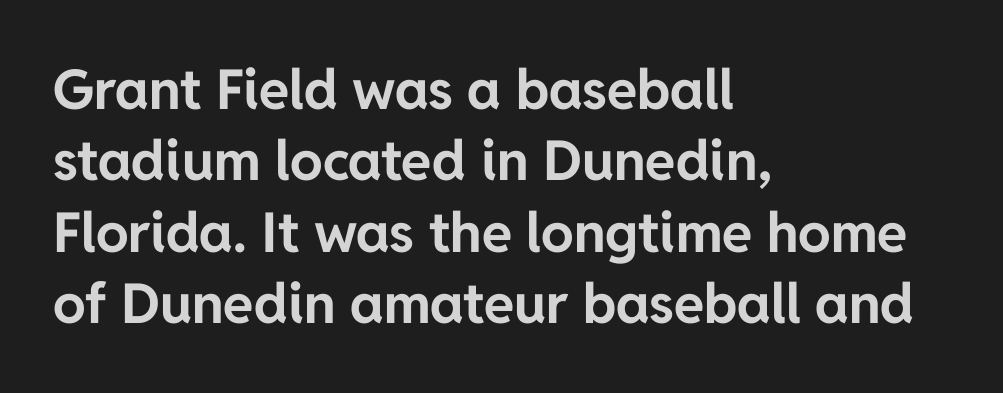
A bare baseline throughout the passage. A typesetter would mark this as roman, not italic. Caption: standard tracking, unaltered. Spacing verdict: proportional, widths tailored to each character.
